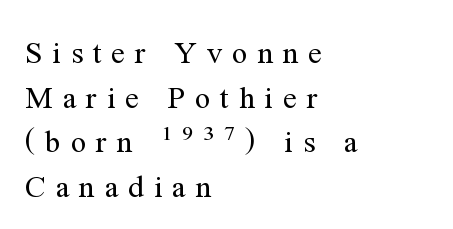
Q: Is the text bold? A: No.
Q: Is the text italic (slanted)? A: No, it is upright.
Q: Is the typeface a serif or a sans-serif typeface? A: Serif.
Q: Is the text underlined? A: No.
Q: How is the paragraph aligned? A: Left-aligned.
Q: Is the spacing between letters normal or unusually wide? A: Unusually wide.
Q: Is the spacing between lines tight, normal or loose? A: Normal.
Q: Width (condensed, normal, or wide)? A: Normal.
Q: Stroke contrast? A: Medium.
Q: x-height? A: Medium.
Q: Monospaced? A: No.
